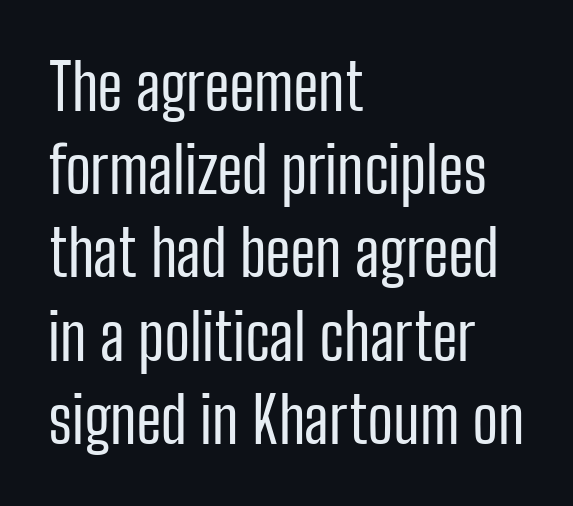
Q: Is the text bold? A: No.
Q: Is the text italic (slanted)? A: No, it is upright.
Q: Is the typeface a serif or a sans-serif typeface? A: Sans-serif.
Q: Is the text underlined? A: No.
Q: How is the paragraph aligned? A: Left-aligned.
Q: Is the spacing between letters normal or unusually wide? A: Normal.
Q: Is the spacing between lines tight, normal or loose? A: Normal.
Q: Width (condensed, normal, or wide)? A: Condensed.
Q: Stroke contrast? A: Low.
Q: x-height? A: Medium.
Q: Monospaced? A: No.
